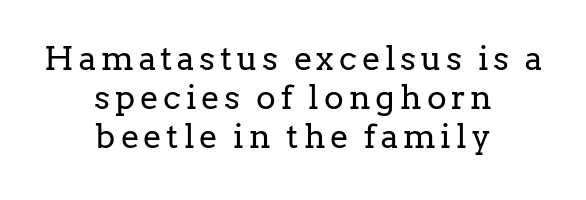
The image shows 33 px regular-weight serif type, upright; set centered, line spacing 1.18x, not underlined; low stroke contrast and a medium x-height.
